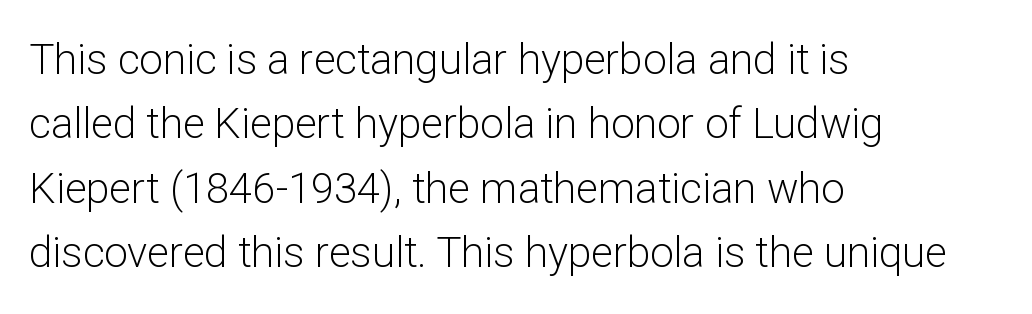
Tracking here is standard; glyphs follow each other at the usual distance. Style check: upright. Is there much room between lines? A standard amount, neither cramped nor airy. I'd call this a sans setting — the letters go barefoot. Varying glyph widths throughout — classic text-font behaviour. Is the type heavy? It reads as light-to-regular instead.
